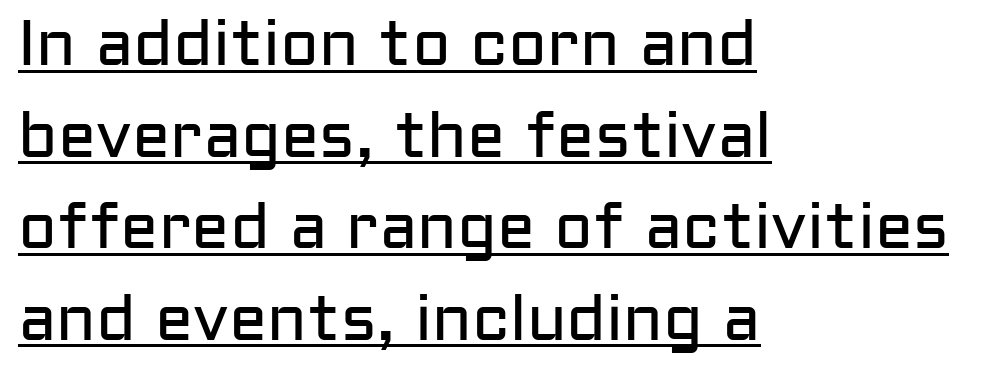
This rendering leaves character spacing at its baseline value. A typesetter would call this leading conventional body-copy spacing. The text was rendered using a sans face with plain stroke endings. Reading down the block, your eye returns to a fixed left position each line.
